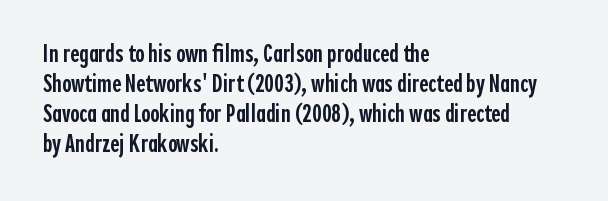
The image shows 25 px text type, upright; set left-aligned, line spacing 1.2x, normal letter spacing, not underlined.
